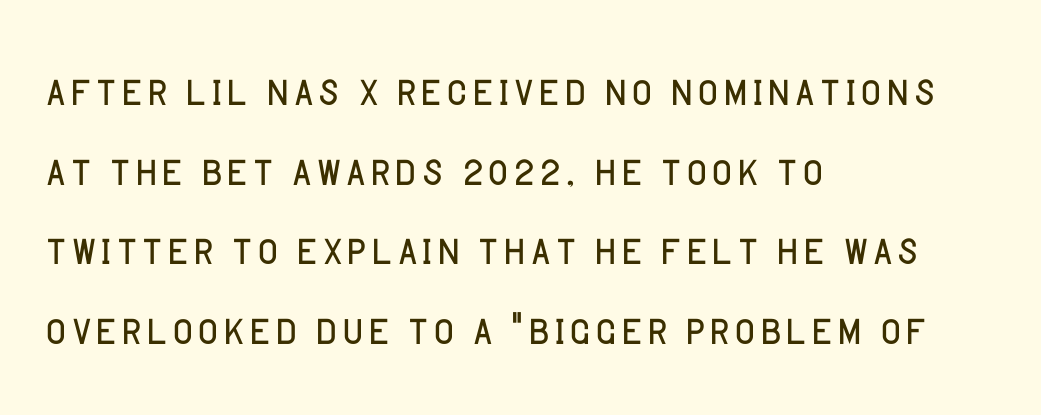
Stems here are at most as thick as an everyday book face. This is the regular roman posture of the typeface. Classification — sans serif. The tracking reads as untouched default to a designer's eye. No word sits above an underline. The rendering uses natural spacing where letterforms have individual widths.
